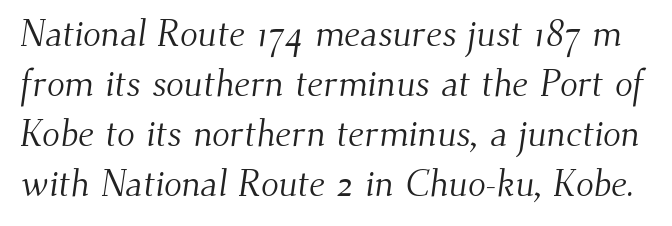
Q: Is the text bold? A: No.
Q: Is the typeface a serif or a sans-serif typeface? A: Serif.
Q: Is the text underlined? A: No.
Q: Is the spacing between letters normal or unusually wide? A: Normal.
Q: Is the spacing between lines tight, normal or loose? A: Normal.
Q: Width (condensed, normal, or wide)? A: Normal.
Q: Stroke contrast? A: Medium.
Q: x-height? A: Small.
Q: Monospaced? A: No.
